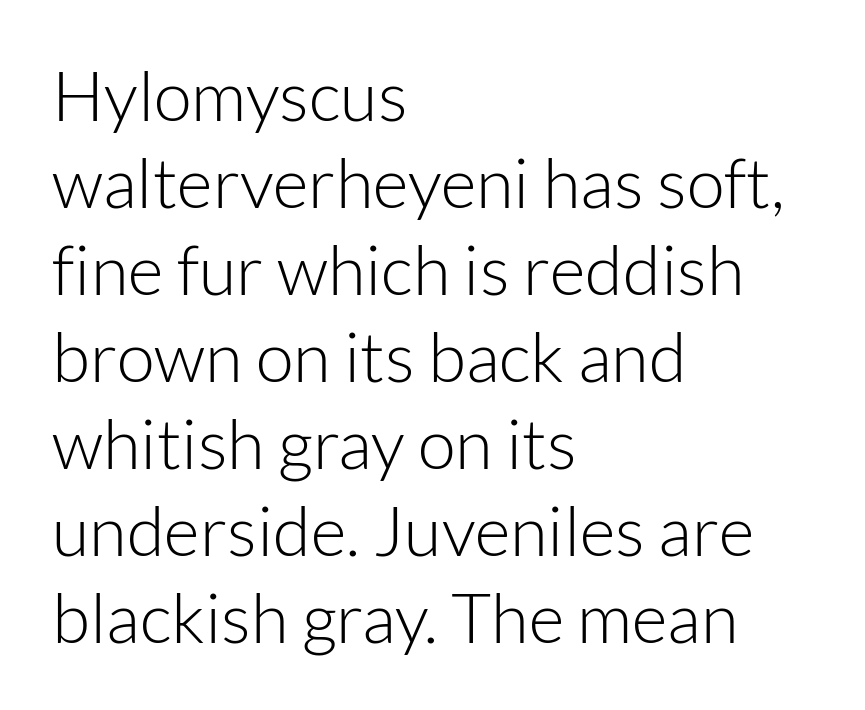
Italic? Not at all — the glyphs are vertical. The strokes carry an ordinary text weight at most. The compositor pushed each line to the left boundary. Proportional: the letters do not fall into vertical columns.
